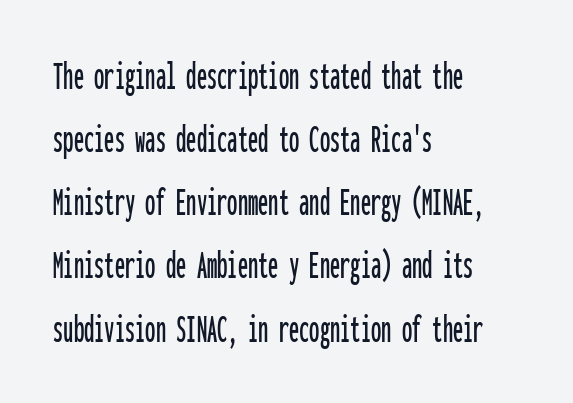
{"serif": "no", "italic": "no", "width": "condensed", "stroke_contrast": "low", "x_height": "medium", "monospaced": "yes", "underline": "no", "align": "left", "line_spacing": "normal", "line_spacing_ratio": 1.54, "letter_spacing": "normal", "letter_spacing_em": 0.0, "glyph_px": 41}
